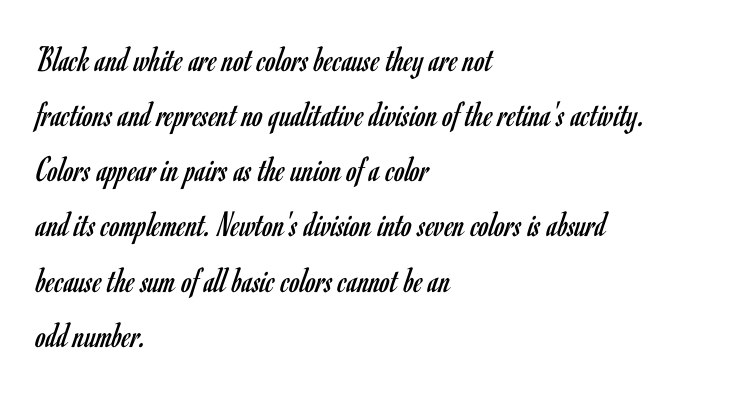
Q: Is the text bold? A: No.
Q: Is the text italic (slanted)? A: Yes.
Q: Is the typeface a serif or a sans-serif typeface? A: Sans-serif.
Q: Is the text underlined? A: No.
Q: How is the paragraph aligned? A: Left-aligned.
Q: Is the spacing between letters normal or unusually wide? A: Normal.
Q: Is the spacing between lines tight, normal or loose? A: Normal.
Q: Width (condensed, normal, or wide)? A: Condensed.
Q: Stroke contrast? A: Low.
Q: x-height? A: Small.
Q: Monospaced? A: No.
